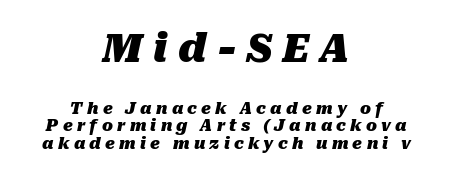
Q: Is the text bold? A: Yes.
Q: Is the text italic (slanted)? A: Yes, it leans right by about 10 degrees.
Q: Is the text underlined? A: No.
Q: How is the paragraph aligned? A: Centered.
Q: Is the spacing between letters normal or unusually wide? A: Unusually wide.
Q: Is the spacing between lines tight, normal or loose? A: Tight.
Q: Which block of text is set in a larger size, the first (top) or the second (bottom)? A: The first (top) one.
Q: Width (condensed, normal, or wide)? A: Normal.
Q: Stroke contrast? A: Medium.
Q: x-height? A: Medium.
Q: Monospaced? A: No.
